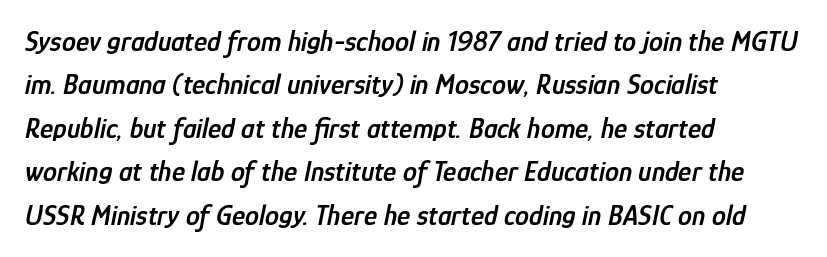
{"italic": "yes", "lean": "right", "slant_degrees": 12, "bold": "semi", "weight": "semibold", "width": "condensed", "stroke_contrast": "low", "x_height": "medium", "monospaced": "no", "underline": "no", "align": "left", "line_spacing": "normal", "line_spacing_ratio": 1.55, "letter_spacing": "normal", "letter_spacing_em": 0.0, "glyph_px": 28}
